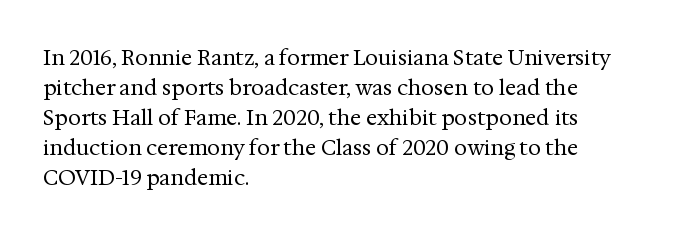
{"italic": "no", "bold": "no", "underline": "no", "align": "left", "line_spacing": "normal", "line_spacing_ratio": 1.43, "letter_spacing": "normal", "letter_spacing_em": 0.0, "glyph_px": 21}
